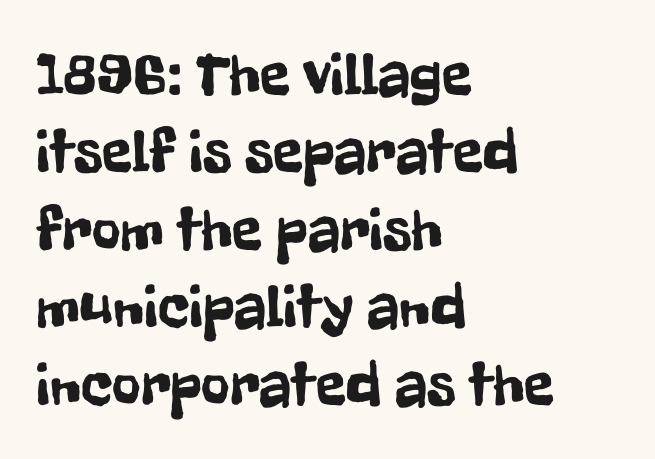
The space between consecutive lines is moderate. The letters sit at their default tracking, neither squeezed nor spread. Is this a fixed-width face? No — the glyphs have proportional, varying widths. Are there feet on the stems? There aren't — it's a sans.
